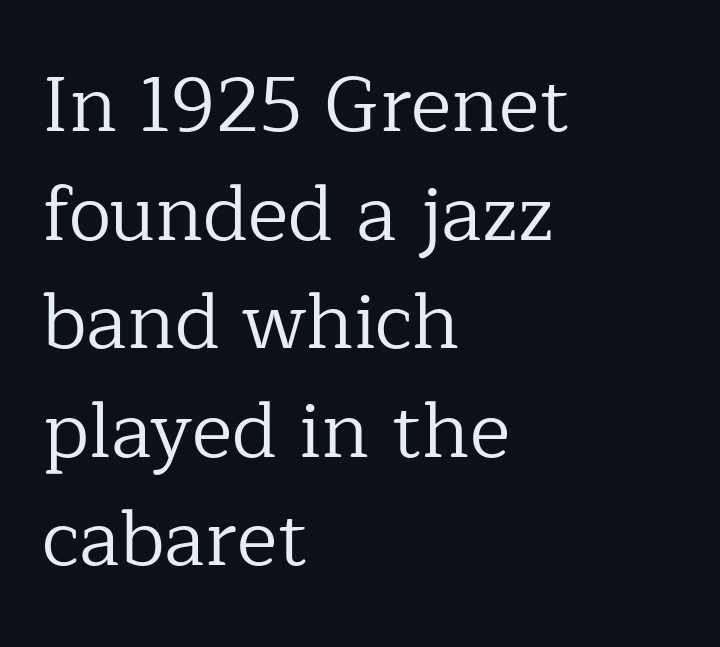
The image shows 77 px regular-weight serif type, upright; set left-aligned, normal line spacing (1.41x), normal letter spacing, not underlined; low stroke contrast and a medium x-height.
